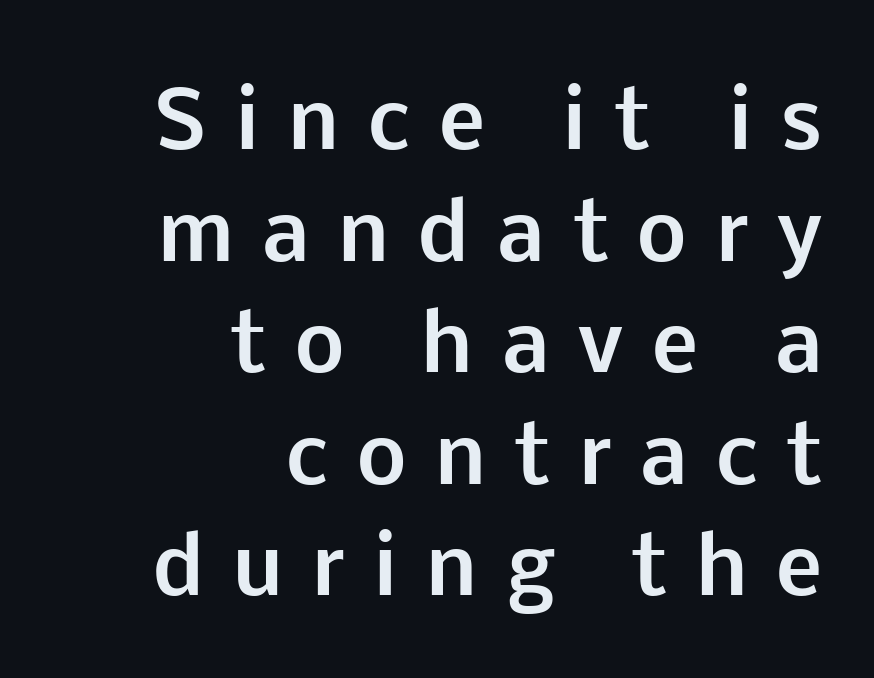
The image shows 78 px bold sans-serif type, upright; set right-aligned, normal line spacing (1.43x), unusually wide letter spacing (+0.37 em), not underlined; low stroke contrast and a medium x-height.
